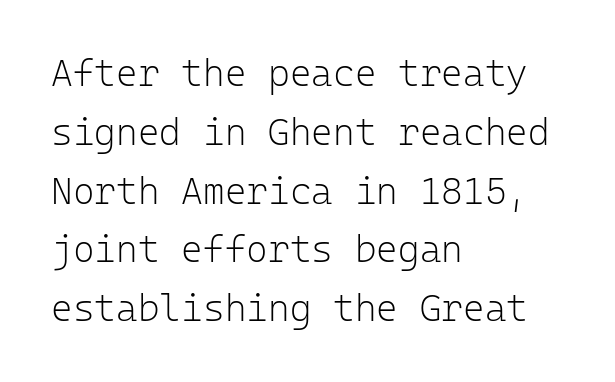
Q: Is the text bold? A: No.
Q: Is the text italic (slanted)? A: No, it is upright.
Q: Is the typeface a serif or a sans-serif typeface? A: Sans-serif.
Q: Is the text underlined? A: No.
Q: How is the paragraph aligned? A: Left-aligned.
Q: Is the spacing between letters normal or unusually wide? A: Normal.
Q: Is the spacing between lines tight, normal or loose? A: Normal.
Q: Width (condensed, normal, or wide)? A: Normal.
Q: Stroke contrast? A: Low.
Q: x-height? A: Medium.
Q: Monospaced? A: Yes.
